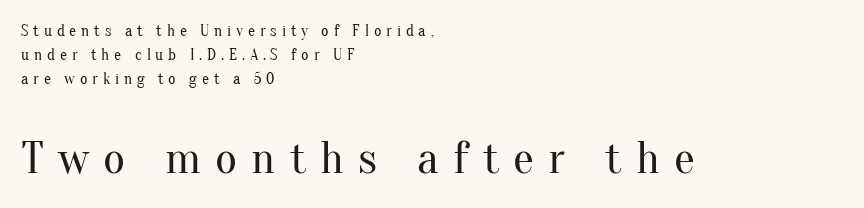
Q: Is the text bold? A: No.
Q: Is the text italic (slanted)? A: No, it is upright.
Q: Is the typeface a serif or a sans-serif typeface? A: Serif.
Q: Is the text underlined? A: No.
Q: How is the paragraph aligned? A: Left-aligned.
Q: Is the spacing between letters normal or unusually wide? A: Unusually wide.
Q: Is the spacing between lines tight, normal or loose? A: Normal.
Q: Which block of text is set in a larger size, the first (top) or the second (bottom)? A: The second (bottom) one.
Q: Width (condensed, normal, or wide)? A: Normal.
Q: Stroke contrast? A: Medium.
Q: x-height? A: Small.
Q: Monospaced? A: No.
